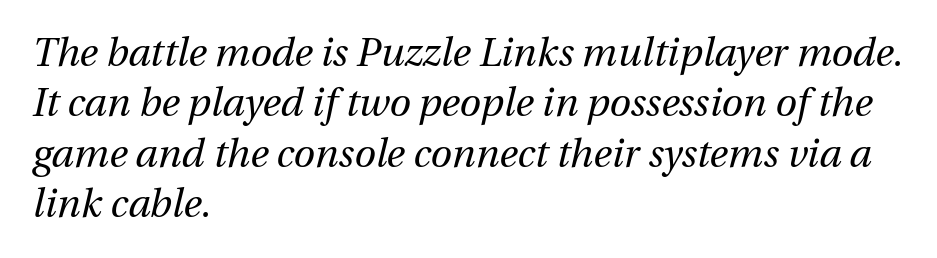
Q: Is the text bold? A: No.
Q: Is the text italic (slanted)? A: Yes, it leans right by about 12 degrees.
Q: Is the text underlined? A: No.
Q: How is the paragraph aligned? A: Left-aligned.
Q: Is the spacing between letters normal or unusually wide? A: Normal.
Q: Is the spacing between lines tight, normal or loose? A: Normal.
Q: Width (condensed, normal, or wide)? A: Normal.
Q: Stroke contrast? A: Medium.
Q: x-height? A: Medium.
Q: Monospaced? A: No.
